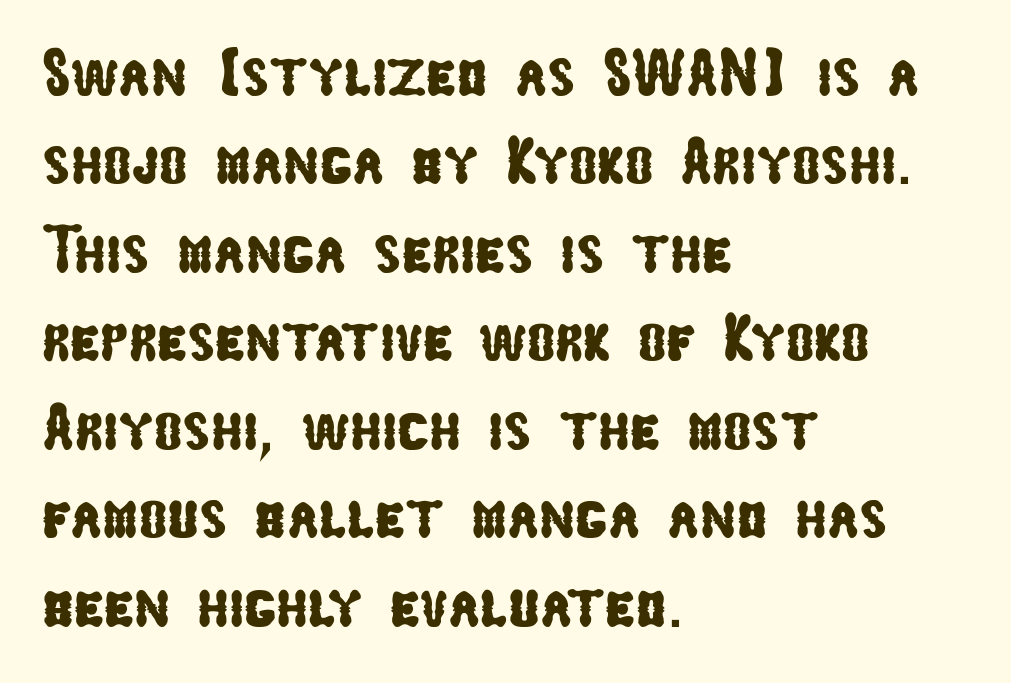
The image shows 67 px condensed sans-serif type; set left-aligned, normal line spacing (1.32x), normal letter spacing, not underlined; low stroke contrast and a medium x-height.
